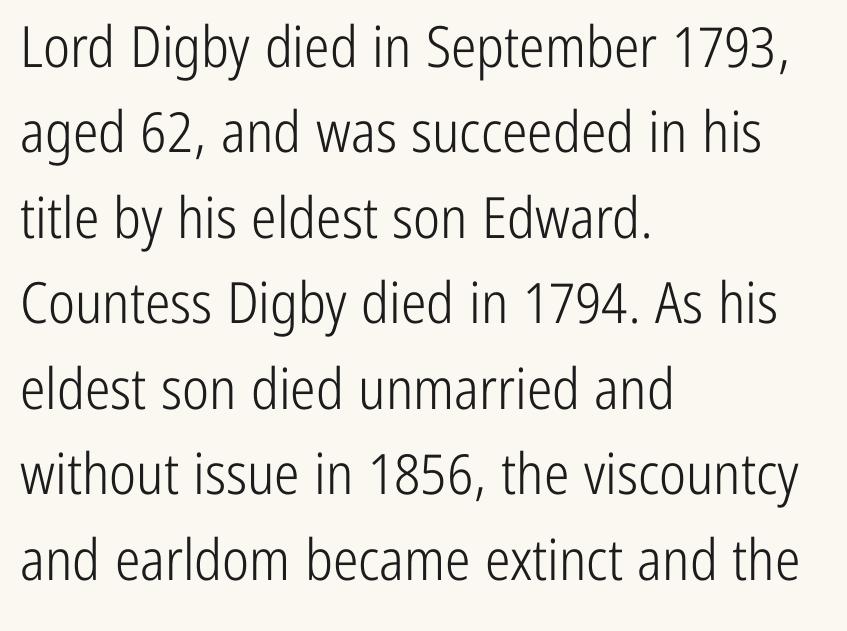
A typesetter would mark this as roman, not italic. The letterforms sit shoulder to shoulder at normal distance. A typesetter would call this proportional, since set widths differ per character. This rendering features lettering with no underline. The typesetter chose a ragged-right arrangement here.
